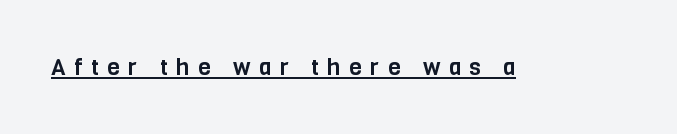
The image shows 23 px text type, upright; set unusually wide letter spacing (+0.37 em), underlined.
